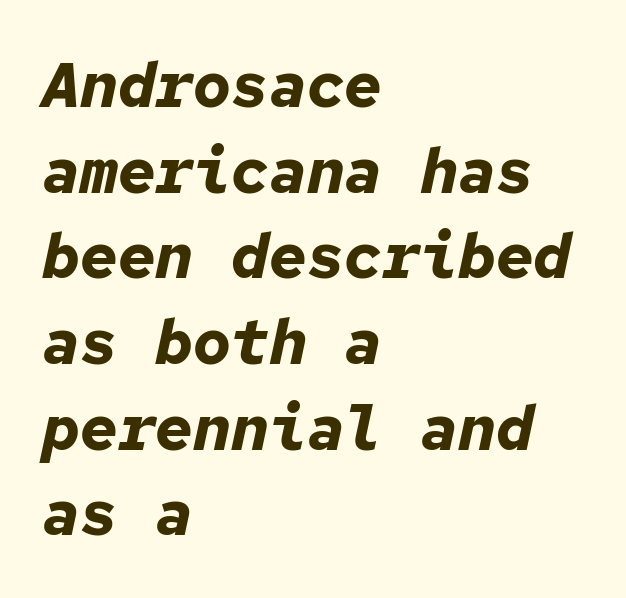
Check under the words: just untouched page. Notice how the passage keeps a crisp vertical edge on the left only. Think of a typewriter: that constant character pitch is what you see here. As a designer I'd log this as weight 700, bold.
